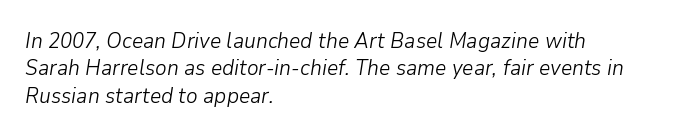
Q: Is the text bold? A: No.
Q: Is the text italic (slanted)? A: Yes, it leans right by about 9 degrees.
Q: Is the text underlined? A: No.
Q: How is the paragraph aligned? A: Left-aligned.
Q: Is the spacing between letters normal or unusually wide? A: Normal.
Q: Is the spacing between lines tight, normal or loose? A: Normal.
